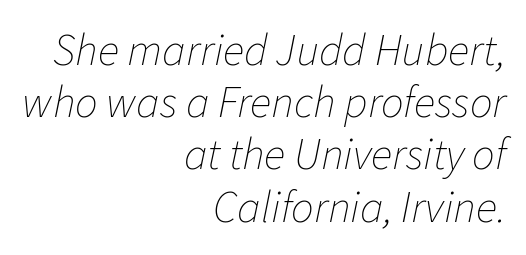
{"italic": "yes", "lean": "right", "slant_degrees": 11, "bold": "no", "weight": "thin", "width": "normal", "stroke_contrast": "low", "x_height": "medium", "monospaced": "no", "underline": "no", "align": "right", "line_spacing_ratio": 1.16, "letter_spacing": "normal", "letter_spacing_em": 0.0, "glyph_px": 45}
